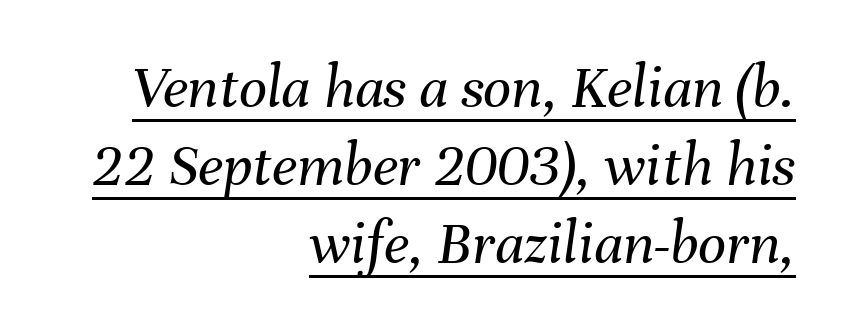
Q: Is the text bold? A: No.
Q: Is the text italic (slanted)? A: Yes, it leans right by about 8 degrees.
Q: Is the text underlined? A: Yes.
Q: How is the paragraph aligned? A: Right-aligned.
Q: Is the spacing between letters normal or unusually wide? A: Normal.
Q: Is the spacing between lines tight, normal or loose? A: Normal.
Q: Width (condensed, normal, or wide)? A: Normal.
Q: Stroke contrast? A: Medium.
Q: x-height? A: Medium.
Q: Monospaced? A: No.
